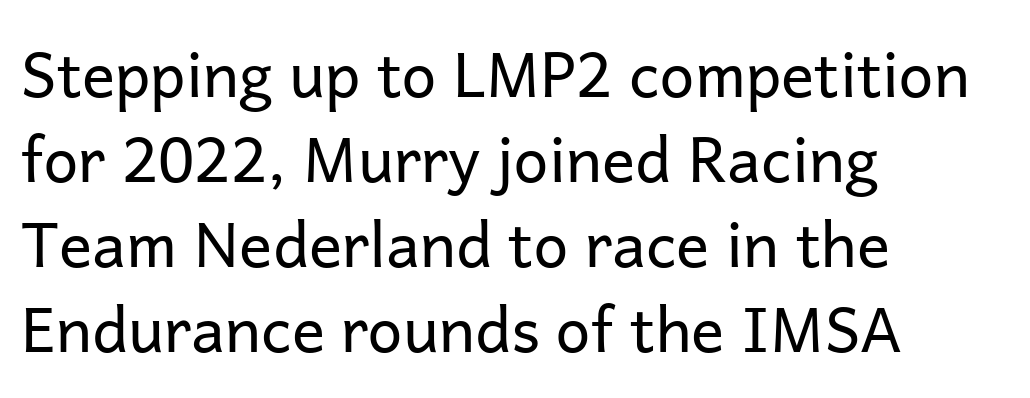
{"serif": "no", "italic": "no", "bold": "no", "weight": "regular", "width": "normal", "stroke_contrast": "low", "x_height": "medium", "monospaced": "no", "underline": "no", "align": "left", "line_spacing": "normal", "line_spacing_ratio": 1.37, "letter_spacing": "normal", "letter_spacing_em": 0.0, "glyph_px": 62}
